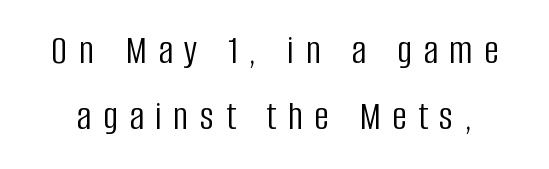
{"serif": "no", "italic": "no", "bold": "no", "weight": "light", "width": "condensed", "stroke_contrast": "low", "x_height": "large", "monospaced": "no", "underline": "no", "line_spacing": "normal", "line_spacing_ratio": 1.62, "letter_spacing": "wide", "letter_spacing_em": 0.28, "glyph_px": 41}
